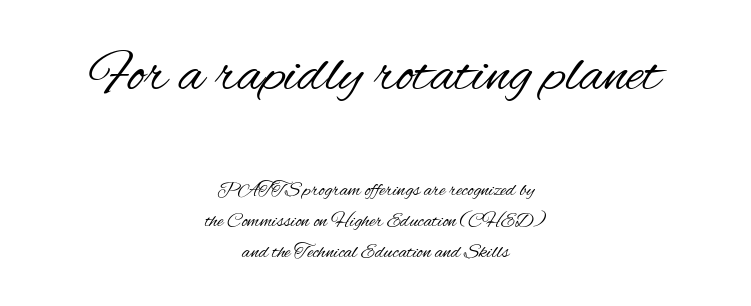
{"serif": "no", "bold": "no", "weight": "regular", "width": "condensed", "stroke_contrast": "medium", "x_height": "small", "monospaced": "no", "underline": "no", "align": "center", "line_spacing": "normal", "line_spacing_ratio": 1.54, "letter_spacing": "normal", "letter_spacing_em": 0.0, "larger_block": "first", "size_ratio": 2.95, "glyph_px": 59}
